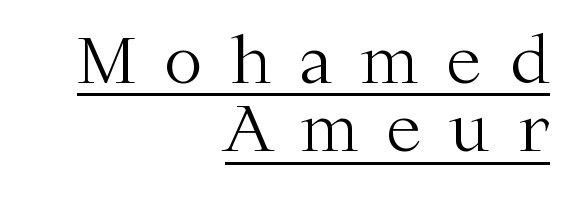
Ordinary non-slanted type is in use. Here the designer chose a conventional face with non-uniform glyph widths. Vertical stems look standard width or narrower in stroke. The ragged edge is on the left, which tells us the setting is flush right.
